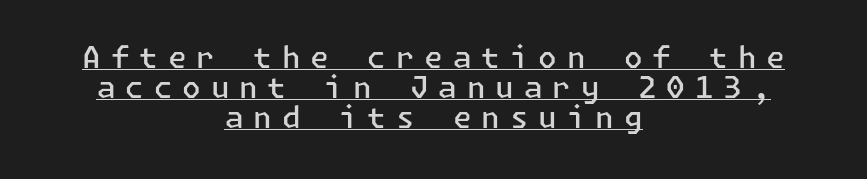
Q: Is the text bold? A: Semi-bold.
Q: Is the text italic (slanted)? A: No, it is upright.
Q: Is the typeface a serif or a sans-serif typeface? A: Sans-serif.
Q: Is the text underlined? A: Yes.
Q: How is the paragraph aligned? A: Centered.
Q: Is the spacing between letters normal or unusually wide? A: Unusually wide.
Q: Is the spacing between lines tight, normal or loose? A: Tight.
Q: Width (condensed, normal, or wide)? A: Normal.
Q: Stroke contrast? A: Low.
Q: x-height? A: Medium.
